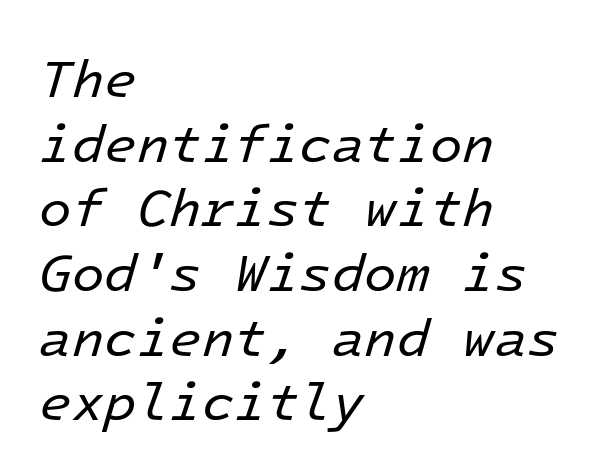
Each letter, wide or thin by design, is forced into the same width here. The face looks like a standard text weight, possibly lighter. The words here are not underlined. Slanted lettering throughout. Tracking here is standard; glyphs follow each other at the usual distance. The paragraph shown leans on its left margin.
